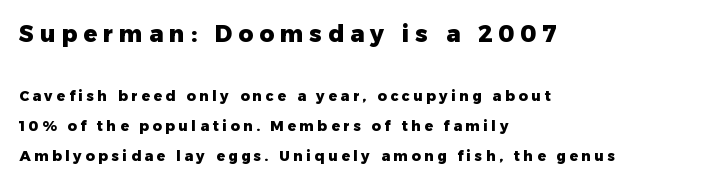
The more generous point size was reserved for the upper chunk. Decoration check: the copy has no underline. If you drew a ruler down the left edge, every line would touch it. The passage shown has open, widely tracked lettering throughout.
